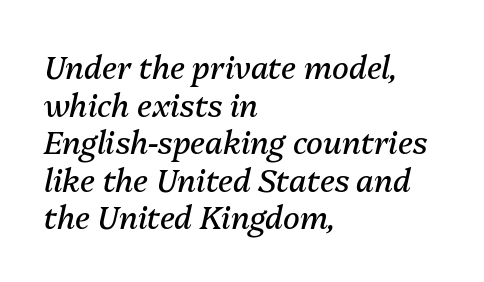
The image shows 31 px regular-weight type, italic (leaning right); set left-aligned, line spacing 1.21x, normal letter spacing, not underlined; medium stroke contrast and a medium x-height.
